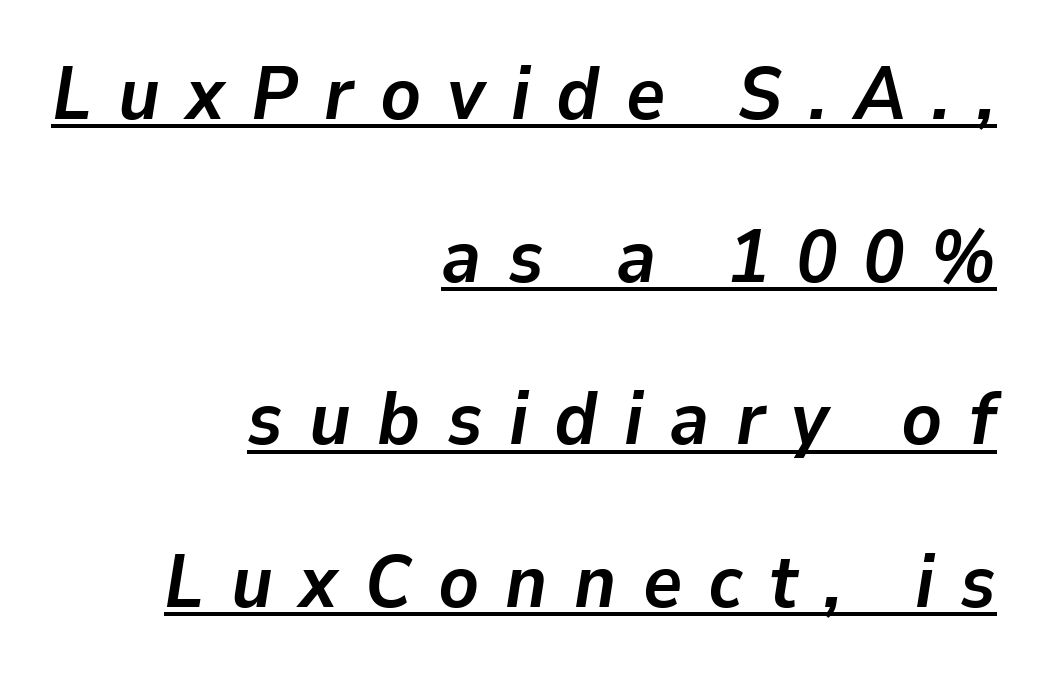
Somebody hit Ctrl+U on this one — the words are underlined. Each letter keeps its own natural width here, so spacing adapts to shape. The lines are spread far apart with generous leading. It's the slanting kind of type. Loose tracking; the words dissolve into strings of separated letters. The glyphs have the mass of a bold cut.
